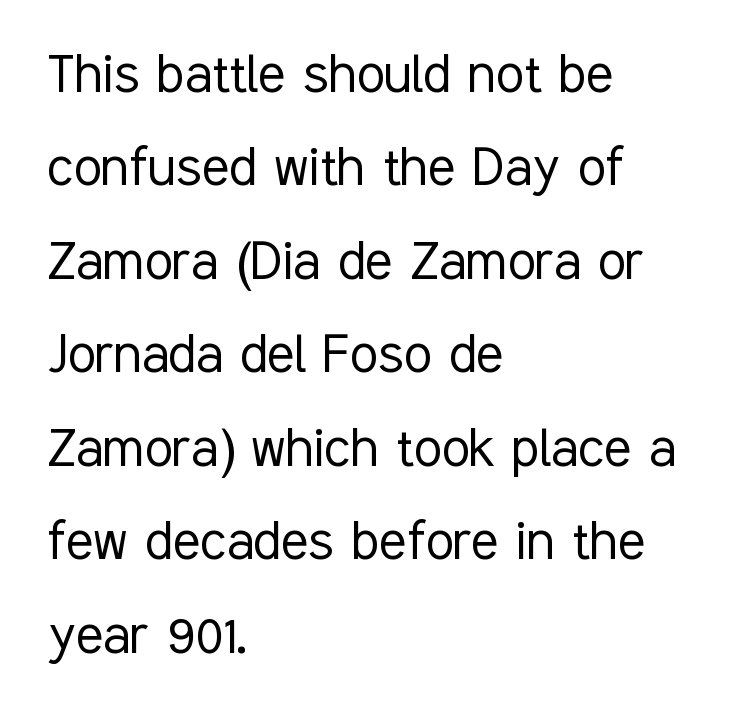
{"serif": "no", "italic": "no", "bold": "no", "weight": "light", "width": "condensed", "stroke_contrast": "low", "x_height": "medium", "monospaced": "no", "underline": "no", "align": "left", "line_spacing": "normal", "line_spacing_ratio": 1.46, "letter_spacing": "normal", "letter_spacing_em": 0.0, "glyph_px": 64}
